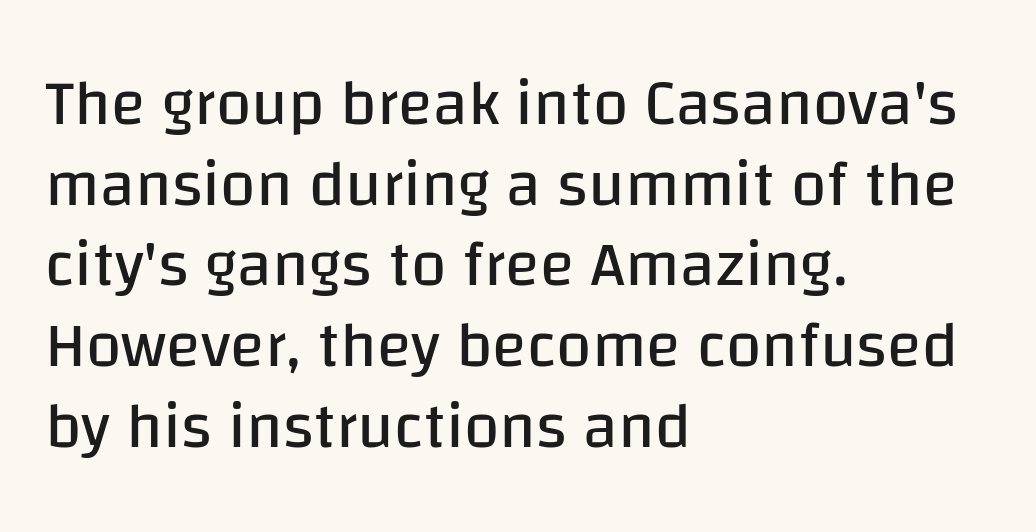
Is the letter spacing exaggerated? No — it looks like the ordinary default. The words here are not underlined. Stroke terminals: plain, sans-serif. The letters advance in unequal steps, a hallmark of proportional type. The letters stand straight up with perfectly vertical stems.
